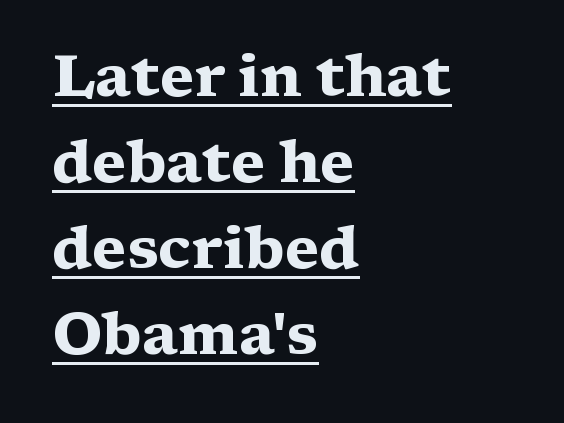
The image shows 59 px heavy, wide serif type, upright; set left-aligned, normal line spacing (1.46x), normal letter spacing, underlined; medium stroke contrast and a medium x-height.
